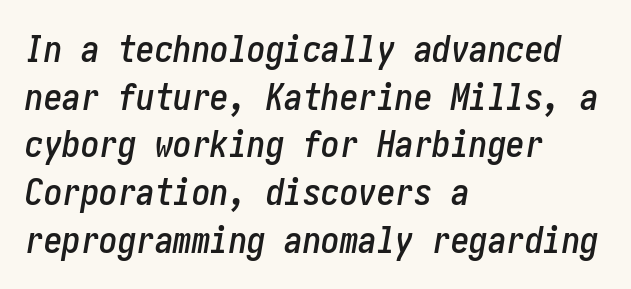
Q: Is the text italic (slanted)? A: Yes, it leans right by about 10 degrees.
Q: Is the text underlined? A: No.
Q: How is the paragraph aligned? A: Left-aligned.
Q: Is the spacing between letters normal or unusually wide? A: Normal.
Q: Is the spacing between lines tight, normal or loose? A: Normal.
Q: Width (condensed, normal, or wide)? A: Condensed.
Q: Stroke contrast? A: Low.
Q: x-height? A: Medium.
